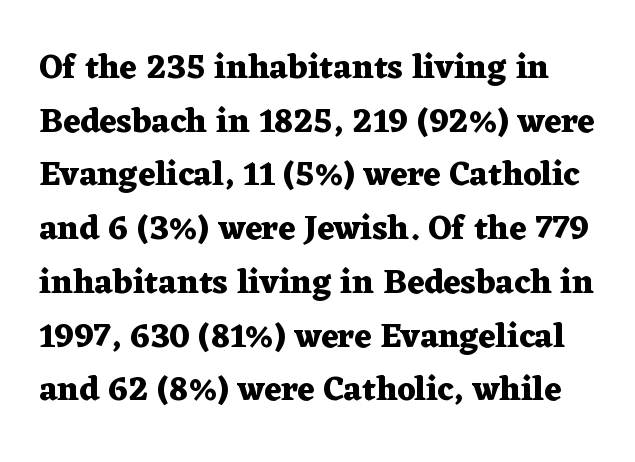
Typographically, this falls in the serif category. The line texture is even and compact thanks to regular tracking. Note the varied advance widths — an 'i' is clearly narrower than an 'm'. Students, this is bold: see how much ink each stroke carries.
